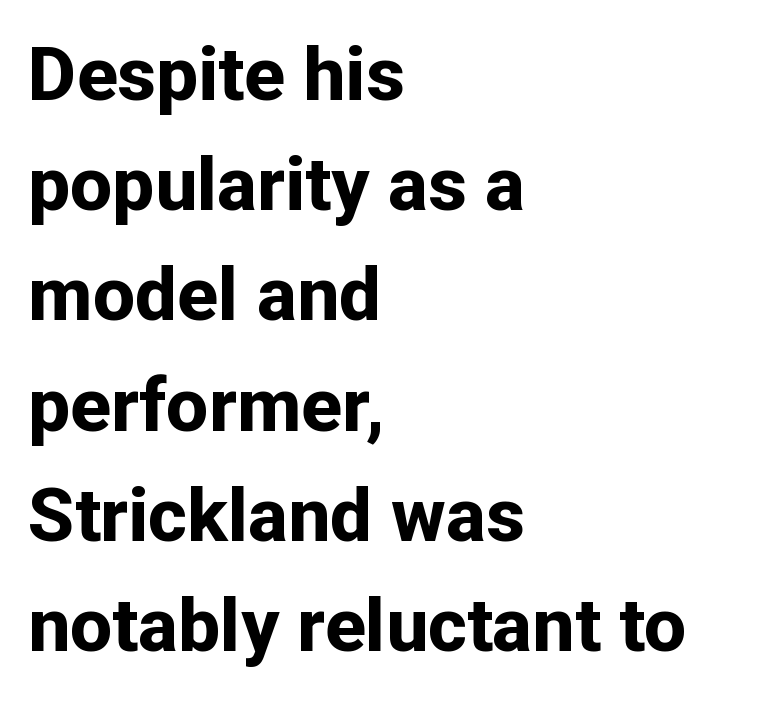
Q: Is the text bold? A: Yes.
Q: Is the text italic (slanted)? A: No, it is upright.
Q: Is the typeface a serif or a sans-serif typeface? A: Sans-serif.
Q: Is the text underlined? A: No.
Q: How is the paragraph aligned? A: Left-aligned.
Q: Is the spacing between letters normal or unusually wide? A: Normal.
Q: Is the spacing between lines tight, normal or loose? A: Normal.
Q: Width (condensed, normal, or wide)? A: Normal.
Q: Stroke contrast? A: Low.
Q: x-height? A: Medium.
Q: Monospaced? A: No.
